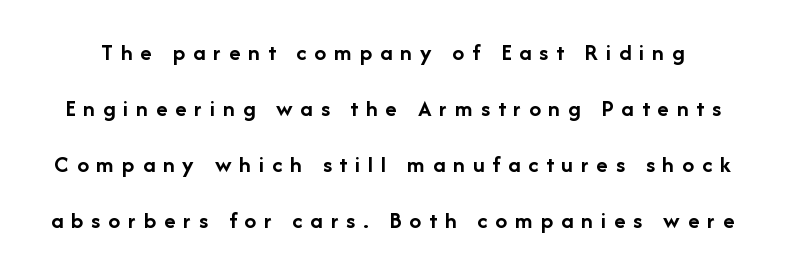
{"italic": "no", "bold": "yes", "underline": "no", "line_spacing": "loose", "line_spacing_ratio": 2.34, "letter_spacing": "wide", "letter_spacing_em": 0.33, "glyph_px": 24}
